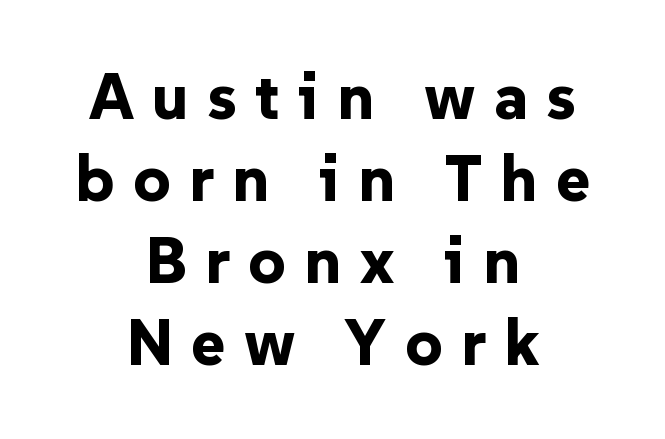
Q: Is the text bold? A: Yes.
Q: Is the text italic (slanted)? A: No, it is upright.
Q: Is the typeface a serif or a sans-serif typeface? A: Sans-serif.
Q: Is the text underlined? A: No.
Q: How is the paragraph aligned? A: Centered.
Q: Is the spacing between letters normal or unusually wide? A: Unusually wide.
Q: Is the spacing between lines tight, normal or loose? A: Normal.
Q: Width (condensed, normal, or wide)? A: Normal.
Q: Stroke contrast? A: Low.
Q: x-height? A: Medium.
Q: Monospaced? A: No.
